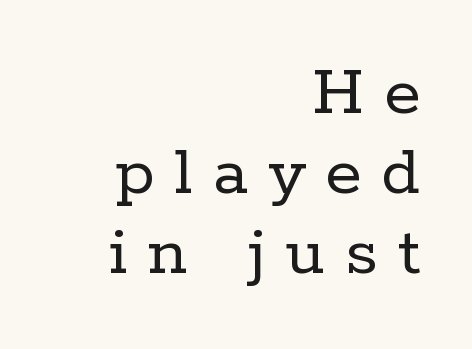
The image shows 74 px regular-weight serif type, upright; set right-aligned, tight line spacing (1.08x), unusually wide letter spacing (+0.27 em), not underlined; low stroke contrast and a medium x-height.
